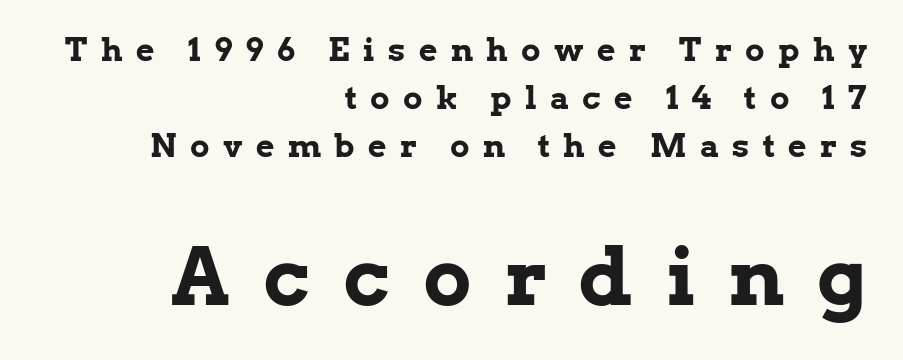
{"serif": "yes", "italic": "no", "bold": "yes", "weight": "bold", "width": "normal", "stroke_contrast": "low", "x_height": "medium", "monospaced": "no", "underline": "no", "align": "right", "line_spacing": "normal", "line_spacing_ratio": 1.5, "letter_spacing": "wide", "letter_spacing_em": 0.42, "larger_block": "second", "size_ratio": 2.5, "glyph_px": 80}
